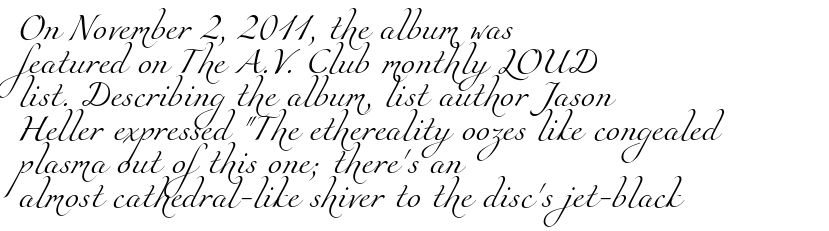
{"bold": "no", "underline": "no", "align": "left", "line_spacing": "normal", "line_spacing_ratio": 1.29, "letter_spacing": "normal", "letter_spacing_em": 0.0, "glyph_px": 26}
